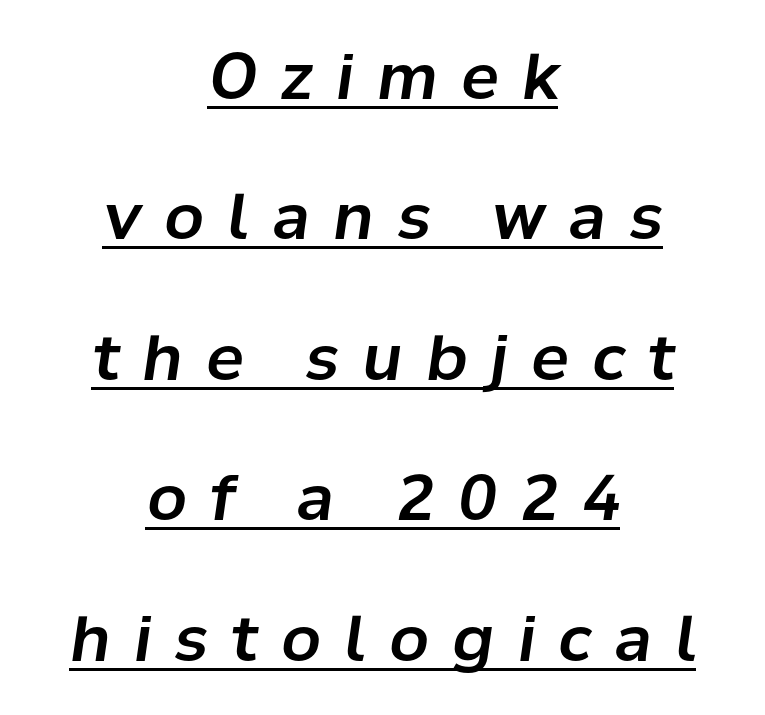
The image shows 63 px text type, italic (leaning right); set centered, loose line spacing (2.23x), unusually wide letter spacing (+0.37 em), underlined; low stroke contrast and a medium x-height.
